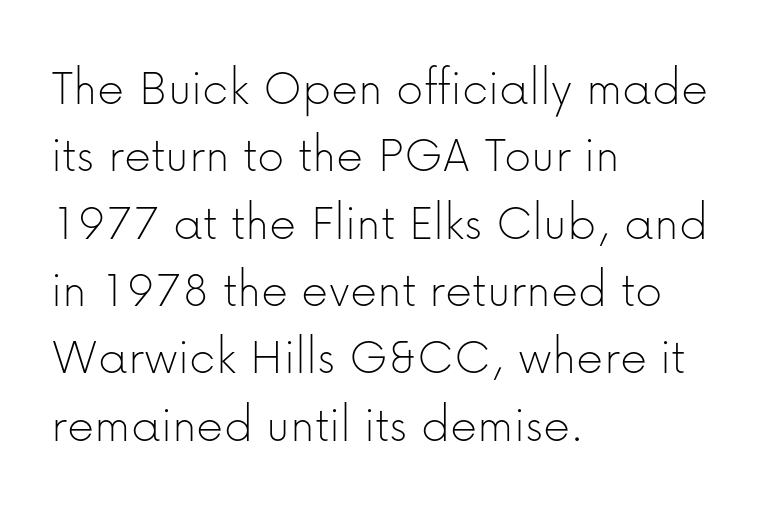
{"serif": "no", "italic": "no", "bold": "no", "weight": "thin", "width": "normal", "stroke_contrast": "low", "x_height": "medium", "monospaced": "no", "underline": "no", "align": "left", "line_spacing": "normal", "line_spacing_ratio": 1.27, "letter_spacing": "normal", "letter_spacing_em": 0.0, "glyph_px": 53}
